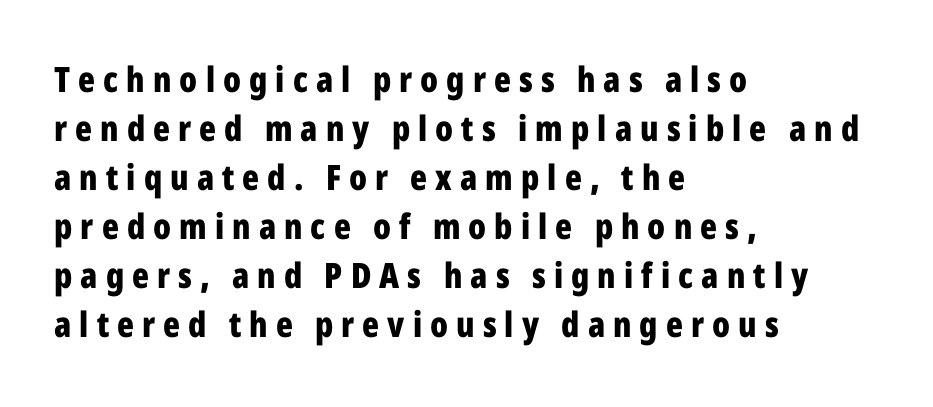
Q: Is the text bold? A: Yes.
Q: Is the text italic (slanted)? A: No, it is upright.
Q: Is the typeface a serif or a sans-serif typeface? A: Sans-serif.
Q: Is the text underlined? A: No.
Q: How is the paragraph aligned? A: Left-aligned.
Q: Is the spacing between letters normal or unusually wide? A: Unusually wide.
Q: Is the spacing between lines tight, normal or loose? A: Normal.
Q: Width (condensed, normal, or wide)? A: Condensed.
Q: Stroke contrast? A: Low.
Q: x-height? A: Medium.
Q: Monospaced? A: No.
